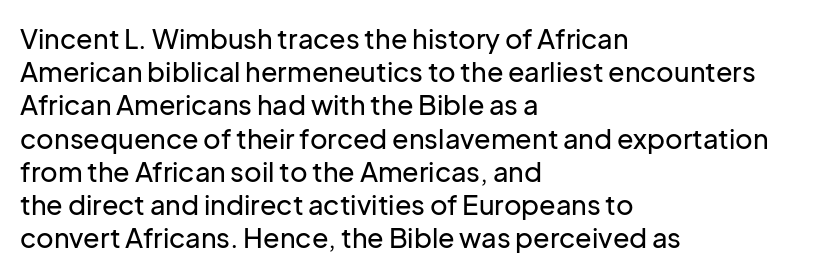
The image shows 27 px text type, upright; set left-aligned, line spacing 1.23x, normal letter spacing, not underlined.
